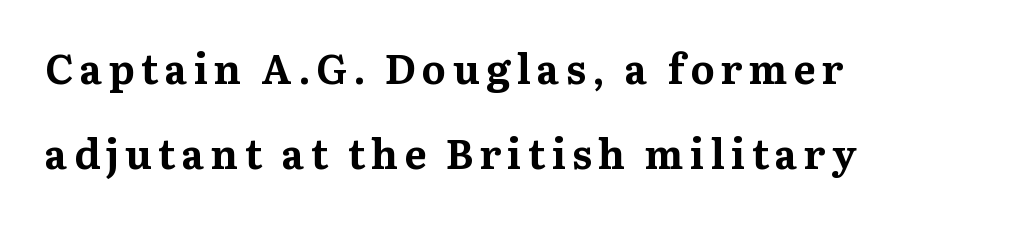
The image shows 41 px bold serif type, upright; set left-aligned, loose line spacing (2.07x), not underlined; medium stroke contrast and a medium x-height.
